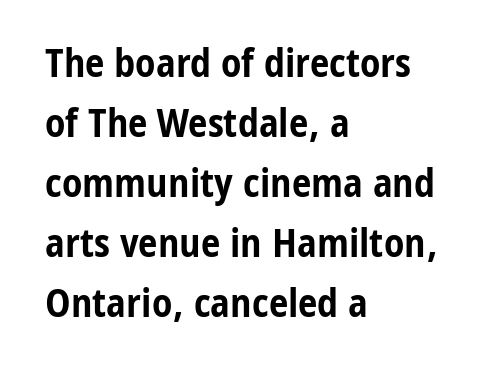
Q: Is the text bold? A: Yes.
Q: Is the text italic (slanted)? A: No, it is upright.
Q: Is the typeface a serif or a sans-serif typeface? A: Sans-serif.
Q: Is the text underlined? A: No.
Q: How is the paragraph aligned? A: Left-aligned.
Q: Is the spacing between letters normal or unusually wide? A: Normal.
Q: Is the spacing between lines tight, normal or loose? A: Normal.
Q: Width (condensed, normal, or wide)? A: Condensed.
Q: Stroke contrast? A: Low.
Q: x-height? A: Medium.
Q: Monospaced? A: No.
